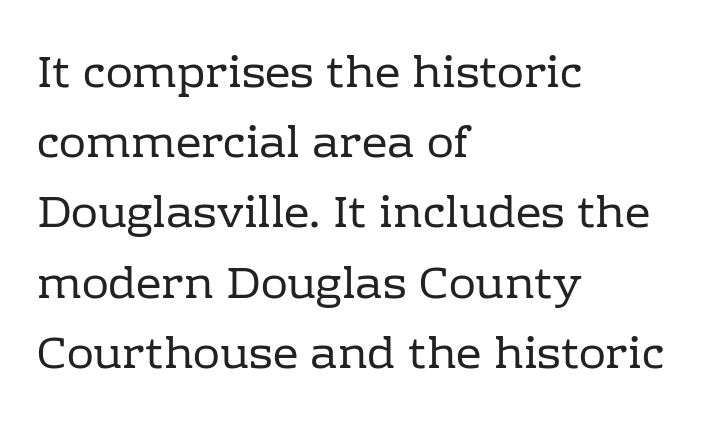
Evenly set lines give the paragraph a standard silhouette. You can tell from the footed stems that serif type was used. Nothing unusual about the tracking: characters are spaced as the font intends. Is the stroke heavy? The answer is a plain regular-or-lighter. Underlining? Definitely not there.
